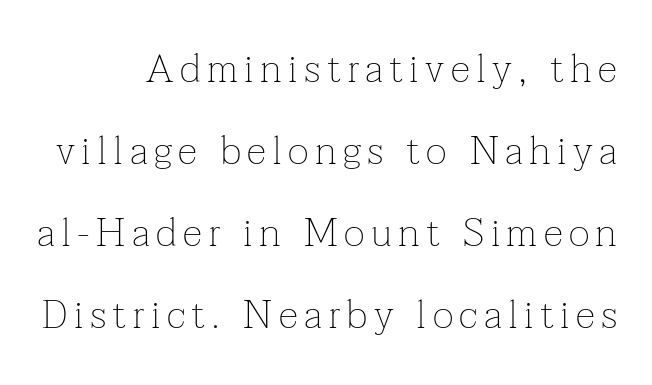
The image shows 40 px thin serif type, upright; set loose line spacing (2.05x), not underlined; low stroke contrast and a medium x-height.
